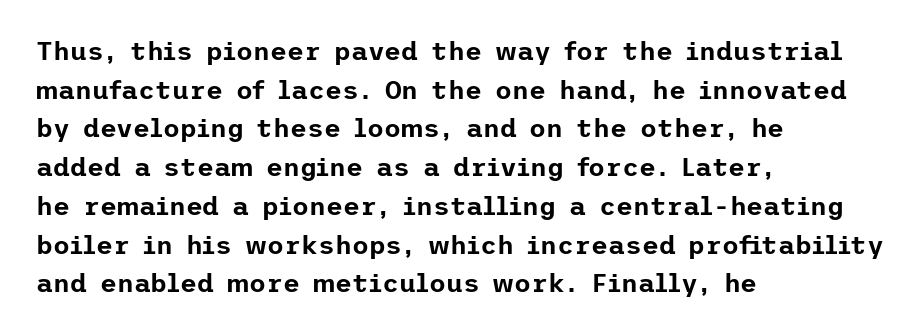
If you measured baseline to baseline, you'd find a middling distance. The line texture is even and compact thanks to regular tracking. Descender tails drop into unmarked territory. Posture: upright roman. Horizontally, the lines are justified to the leading edge only.
